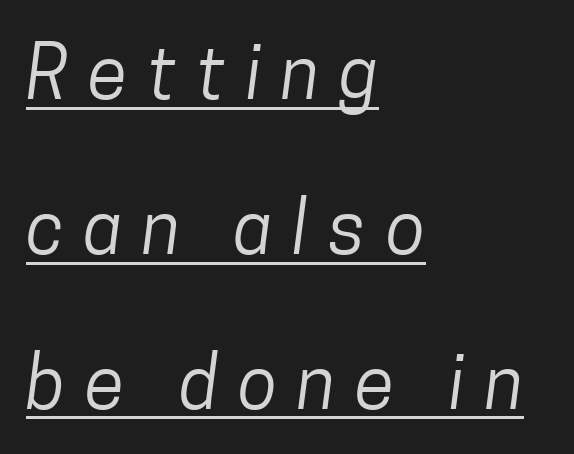
Q: Is the text bold? A: No.
Q: Is the typeface a serif or a sans-serif typeface? A: Sans-serif.
Q: Is the text underlined? A: Yes.
Q: How is the paragraph aligned? A: Left-aligned.
Q: Is the spacing between letters normal or unusually wide? A: Unusually wide.
Q: Is the spacing between lines tight, normal or loose? A: Loose.
Q: Width (condensed, normal, or wide)? A: Condensed.
Q: Stroke contrast? A: Low.
Q: x-height? A: Medium.
Q: Monospaced? A: No.
